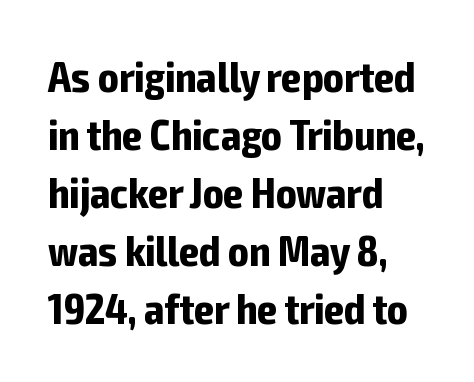
Q: Is the text bold? A: Yes.
Q: Is the text italic (slanted)? A: No, it is upright.
Q: Is the typeface a serif or a sans-serif typeface? A: Sans-serif.
Q: Is the text underlined? A: No.
Q: How is the paragraph aligned? A: Left-aligned.
Q: Is the spacing between letters normal or unusually wide? A: Normal.
Q: Is the spacing between lines tight, normal or loose? A: Normal.
Q: Width (condensed, normal, or wide)? A: Condensed.
Q: Stroke contrast? A: Low.
Q: x-height? A: Medium.
Q: Monospaced? A: No.
